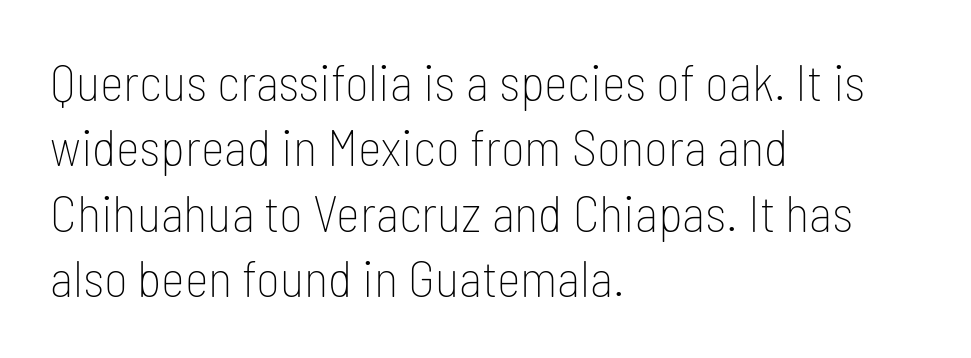
Q: Is the text bold? A: No.
Q: Is the text italic (slanted)? A: No, it is upright.
Q: Is the typeface a serif or a sans-serif typeface? A: Sans-serif.
Q: Is the text underlined? A: No.
Q: How is the paragraph aligned? A: Left-aligned.
Q: Is the spacing between letters normal or unusually wide? A: Normal.
Q: Is the spacing between lines tight, normal or loose? A: Normal.
Q: Width (condensed, normal, or wide)? A: Condensed.
Q: Stroke contrast? A: Low.
Q: x-height? A: Medium.
Q: Monospaced? A: No.
